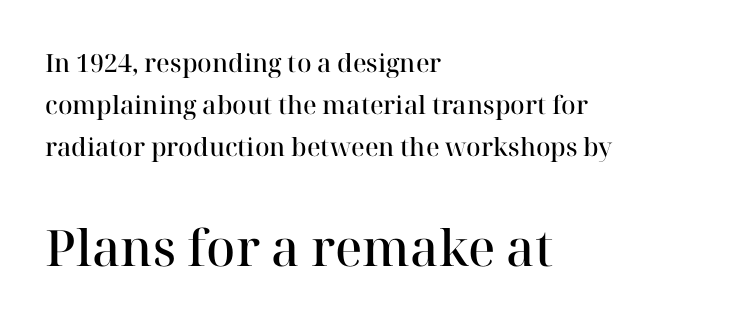
The image shows 50 px semibold serif type, upright; set left-aligned, normal line spacing (1.69x), normal letter spacing, not underlined; the second (bottom) block is 2.0x larger; high stroke contrast and a medium x-height.
